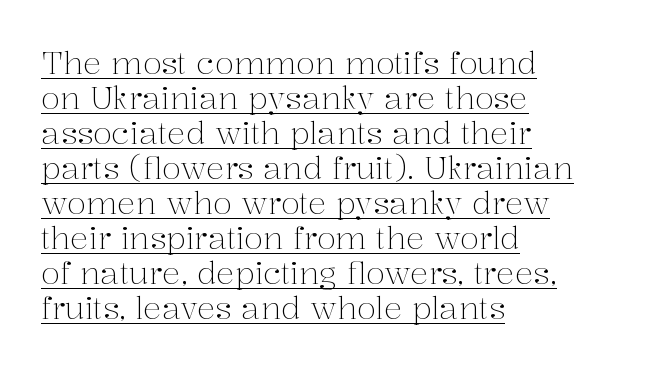
Q: Is the text bold? A: No.
Q: Is the text italic (slanted)? A: No, it is upright.
Q: Is the typeface a serif or a sans-serif typeface? A: Serif.
Q: Is the text underlined? A: Yes.
Q: How is the paragraph aligned? A: Left-aligned.
Q: Is the spacing between letters normal or unusually wide? A: Normal.
Q: Is the spacing between lines tight, normal or loose? A: Tight.
Q: Width (condensed, normal, or wide)? A: Normal.
Q: Stroke contrast? A: Medium.
Q: x-height? A: Medium.
Q: Monospaced? A: No.
